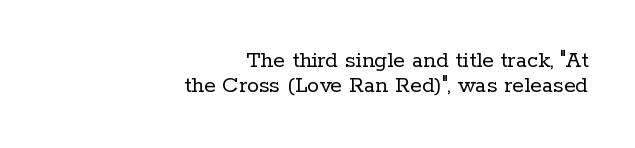
The image shows 24 px text type, upright; set right-aligned, tight line spacing (1.05x), normal letter spacing, not underlined.
